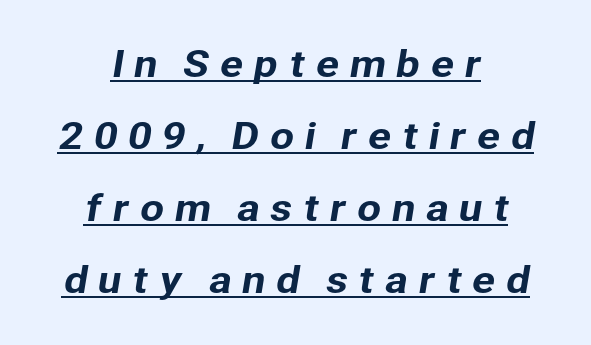
There is plenty of visible air inserted between adjacent glyphs. Proportional: the letters do not fall into vertical columns. Observe the absence of serifs on each vertical stroke in this sample. The rendering uses the underline text-decoration. The compositor balanced each line on the midline. One glance says open: line gaps are wider than usual.
